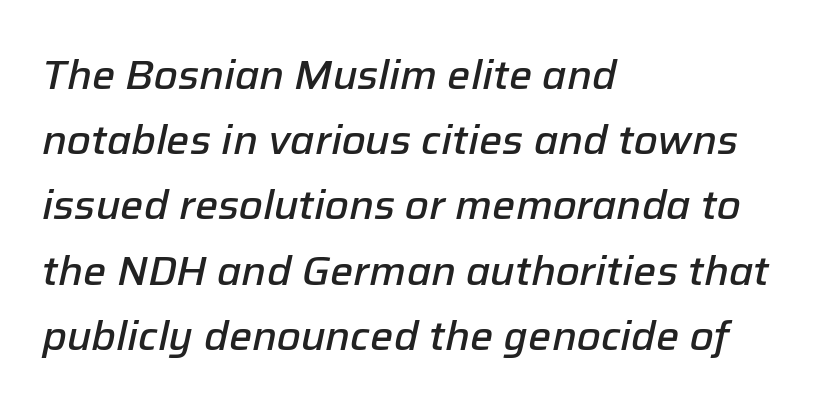
The image shows 41 px semibold type, italic (leaning right); set left-aligned, normal line spacing (1.59x), normal letter spacing, not underlined; low stroke contrast and a medium x-height.
